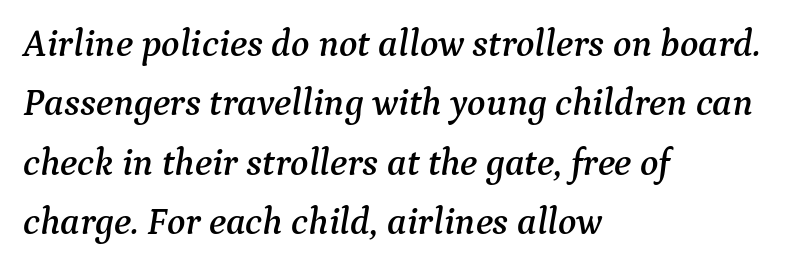
Q: Is the text italic (slanted)? A: Yes, it leans right by about 9 degrees.
Q: Is the typeface a serif or a sans-serif typeface? A: Serif.
Q: Is the text underlined? A: No.
Q: How is the paragraph aligned? A: Left-aligned.
Q: Is the spacing between letters normal or unusually wide? A: Normal.
Q: Is the spacing between lines tight, normal or loose? A: Normal.
Q: Width (condensed, normal, or wide)? A: Normal.
Q: Stroke contrast? A: Medium.
Q: x-height? A: Medium.
Q: Monospaced? A: No.
